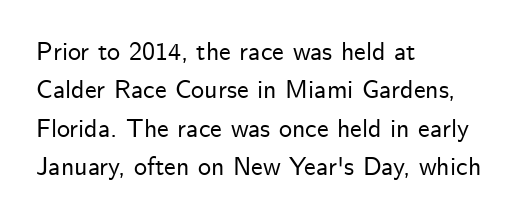
The image shows 26 px text type, upright; set left-aligned, normal line spacing (1.48x), normal letter spacing, not underlined.
